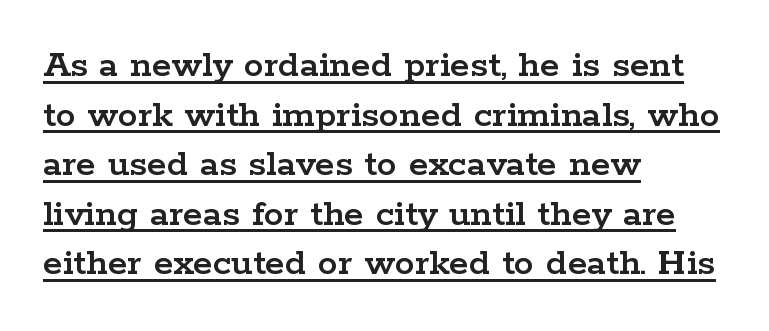
Q: Is the text italic (slanted)? A: No, it is upright.
Q: Is the typeface a serif or a sans-serif typeface? A: Serif.
Q: Is the text underlined? A: Yes.
Q: How is the paragraph aligned? A: Left-aligned.
Q: Is the spacing between letters normal or unusually wide? A: Normal.
Q: Width (condensed, normal, or wide)? A: Wide.
Q: Stroke contrast? A: Low.
Q: x-height? A: Medium.
Q: Monospaced? A: No.
